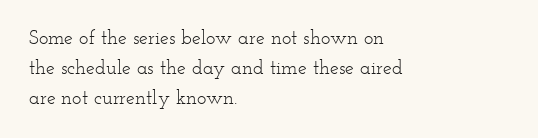
The face looks like a standard text weight, possibly lighter. A normal amount of white space separates one row of letters from the next. Line beginnings align vertically; line endings do not. The horizontal fit of the characters is conventional and even. The passage shown is not underscored anywhere.
